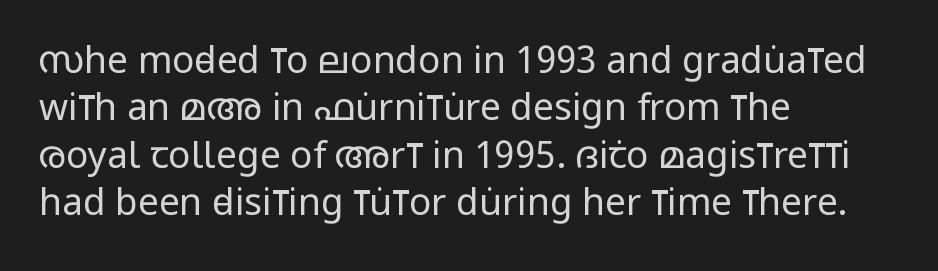
This sample uses plain, unmodified letter spacing. Notice how the passage keeps a crisp vertical edge on the left only. Heaviness? Minimal to ordinary, like unemphasized prose. Normally led — the rows are evenly, conventionally spaced. A roman cut, with each character standing at attention. Glance below the letters and you will spot only blank space.
